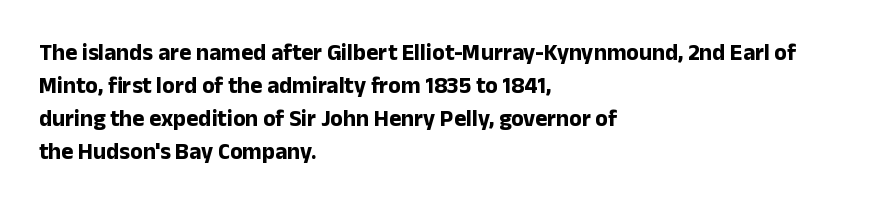
Q: Is the text bold? A: Yes.
Q: Is the text italic (slanted)? A: No, it is upright.
Q: Is the text underlined? A: No.
Q: How is the paragraph aligned? A: Left-aligned.
Q: Is the spacing between letters normal or unusually wide? A: Normal.
Q: Is the spacing between lines tight, normal or loose? A: Normal.
